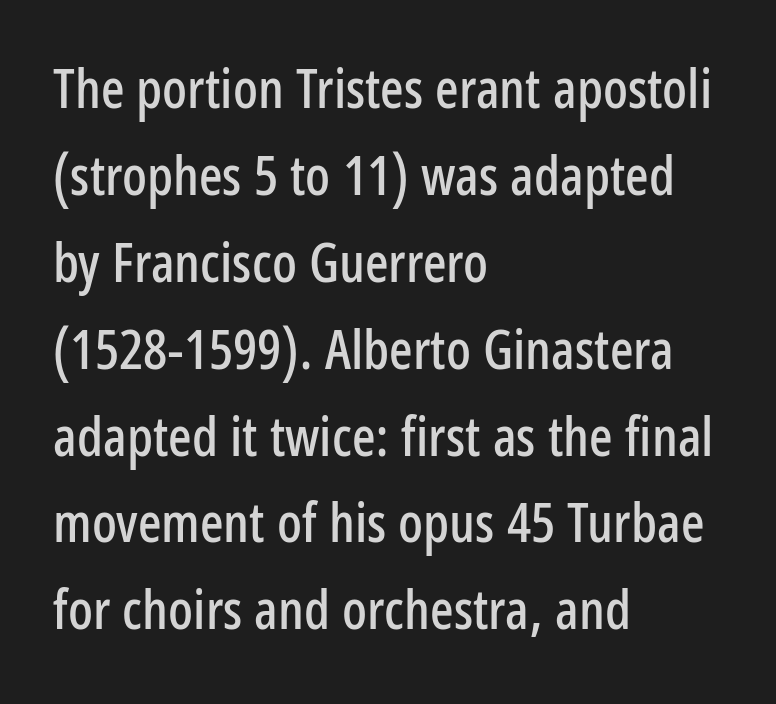
The image shows 55 px condensed sans-serif type, upright; set left-aligned, normal line spacing (1.58x), normal letter spacing, not underlined; low stroke contrast and a medium x-height.
